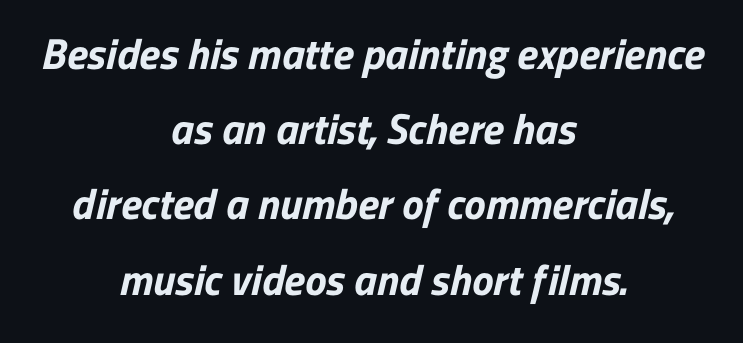
Caption: bold face, heavy strokes. The words here are not underlined. This sample has the flowing, uneven cadence of proportional lettering. In terms of letterspacing, this is plain default setting. Unlike a traditional serif, this face leaves its strokes unadorned.
